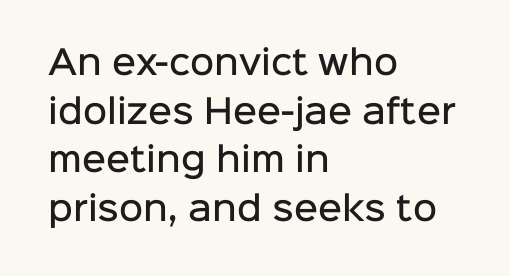
The image shows 33 px semibold sans-serif type, upright; set left-aligned, normal line spacing (1.47x), normal letter spacing, not underlined; low stroke contrast and a medium x-height.
